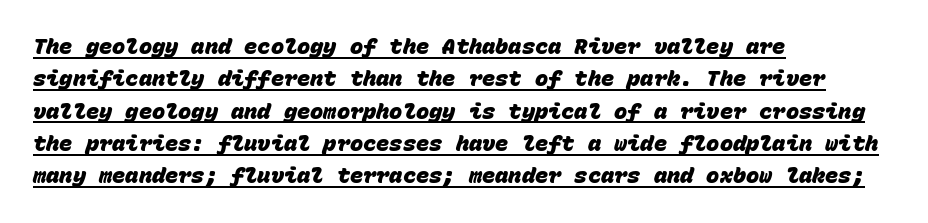
The passage shown has conventional tracking throughout. The passage shown is underscored from start to finish. Compared with typical paragraphs, the rows here are spaced about the same. Stroke thickness is high; the sample reads as a true bold.
